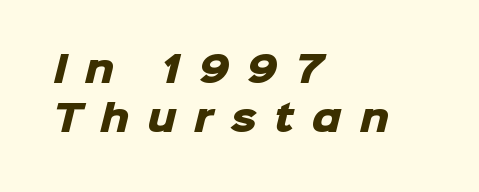
The image shows 36 px heavy sans-serif type; set left-aligned, normal line spacing (1.35x), unusually wide letter spacing (+0.49 em), not underlined; low stroke contrast and a medium x-height.
